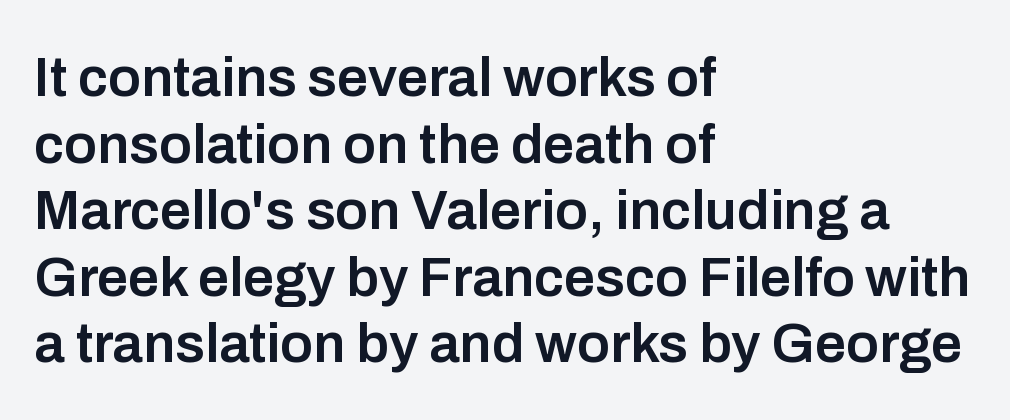
Are there feet on the stems? There aren't — it's a sans. A typesetter would call this proportional, since set widths differ per character. The characters look somewhat weighty, a semibold short of true bold. The glyphs are unaccompanied by any horizontal stroke below them. The ragged edge is on the right, which tells us the setting is flush left.
